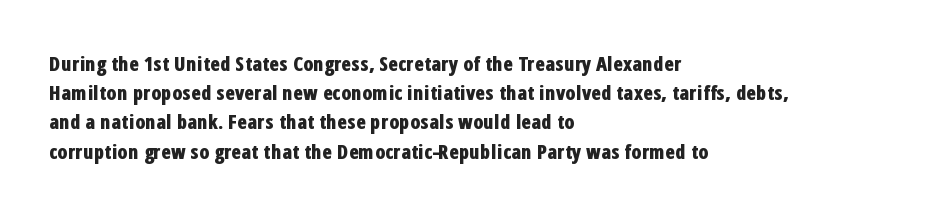
{"italic": "no", "bold": "yes", "underline": "no", "align": "left", "line_spacing": "normal", "line_spacing_ratio": 1.46, "letter_spacing": "normal", "letter_spacing_em": 0.0, "glyph_px": 20}
